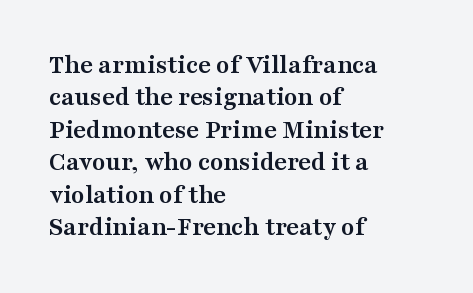
{"italic": "no", "bold": "yes", "underline": "no", "align": "left", "line_spacing_ratio": 1.2, "letter_spacing": "normal", "letter_spacing_em": 0.0, "glyph_px": 27}
